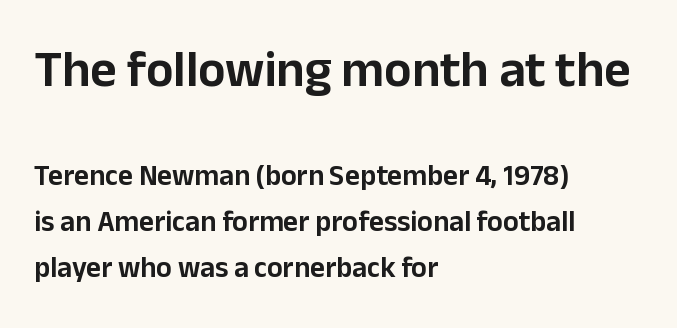
The image shows 51 px sans-serif type, upright; set left-aligned, normal line spacing (1.58x), normal letter spacing, not underlined; the first (top) block is 1.76x larger; low stroke contrast and a medium x-height.
